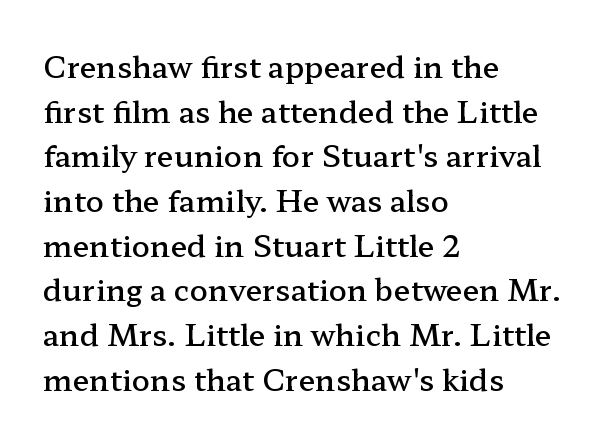
Is there any slant? The stems are plumb. The tracking reads as untouched default to a designer's eye. Honestly, the row spacing looks completely unremarkable. The type family on display is of the serif kind. Check the space under the baseline: it is left empty.
